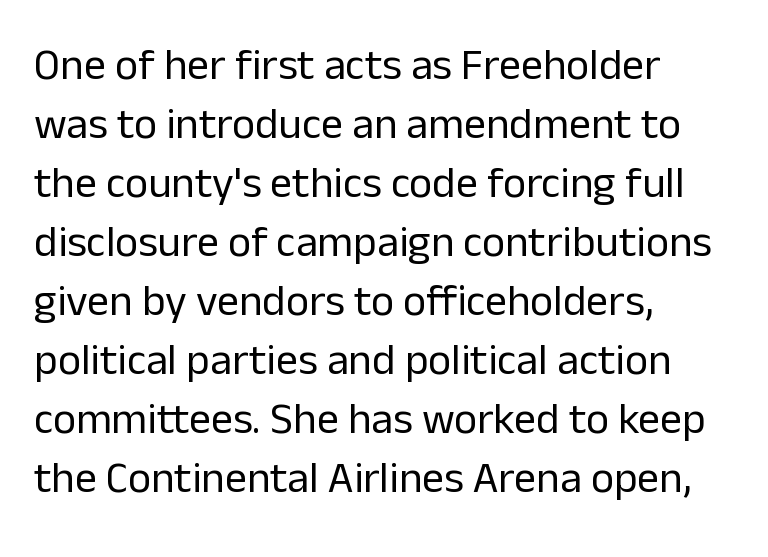
Style check: upright. Here the glyphs are tracked normally, forming tight word shapes. This sample uses a sans-serif face. The face used here is proportionally spaced, like ordinary book or web type. Bare-footed words on every line. The rag falls on the right side of this text block.
